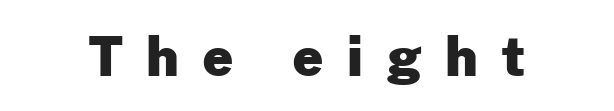
Q: Is the text bold? A: Yes.
Q: Is the text italic (slanted)? A: No, it is upright.
Q: Is the typeface a serif or a sans-serif typeface? A: Sans-serif.
Q: Is the text underlined? A: No.
Q: Is the spacing between letters normal or unusually wide? A: Unusually wide.
Q: Width (condensed, normal, or wide)? A: Normal.
Q: Stroke contrast? A: Low.
Q: x-height? A: Medium.
Q: Monospaced? A: No.
